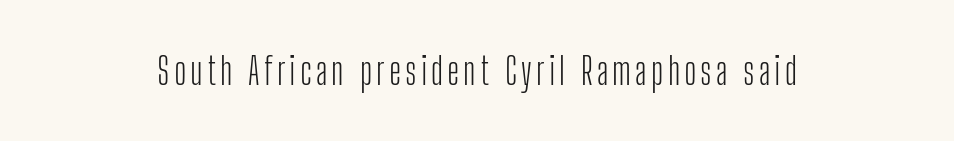
{"serif": "no", "italic": "no", "bold": "no", "weight": "light", "width": "condensed", "stroke_contrast": "low", "x_height": "medium", "monospaced": "no", "underline": "no", "align": "center", "glyph_px": 37}
